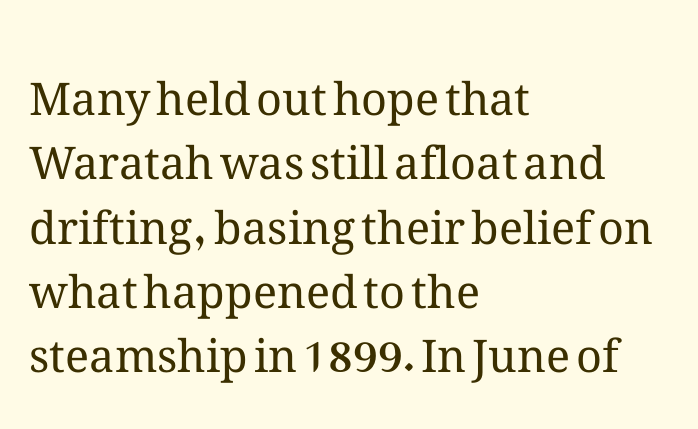
The image shows 45 px regular-weight type, upright; set left-aligned, normal line spacing (1.43x), normal letter spacing, not underlined; medium stroke contrast and a medium x-height.
